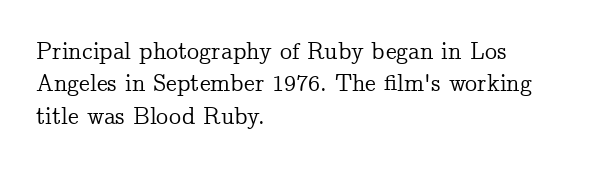
Glyph-to-glyph distance matches everyday printed text. Teacher's note: observe the even left margin — that is flush-left alignment. Type without underlining. This sample keeps an unexceptional amount of space between lines. This is roman type, the default non-slanted kind.
